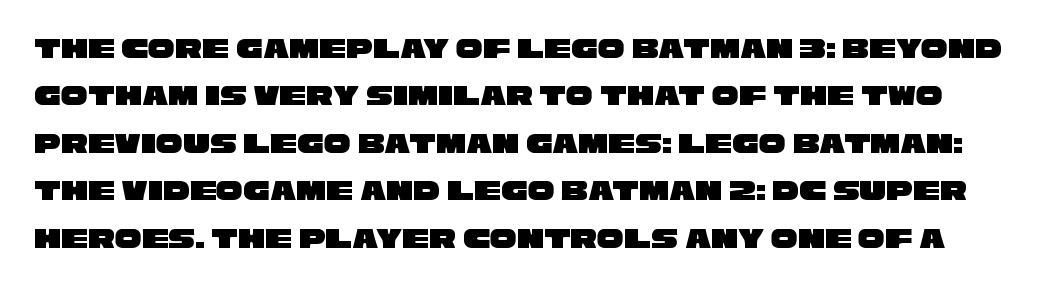
Q: Is the typeface a serif or a sans-serif typeface? A: Sans-serif.
Q: Is the text underlined? A: No.
Q: Is the spacing between letters normal or unusually wide? A: Normal.
Q: Is the spacing between lines tight, normal or loose? A: Normal.
Q: Width (condensed, normal, or wide)? A: Wide.
Q: Stroke contrast? A: Low.
Q: x-height? A: Large.
Q: Monospaced? A: No.
